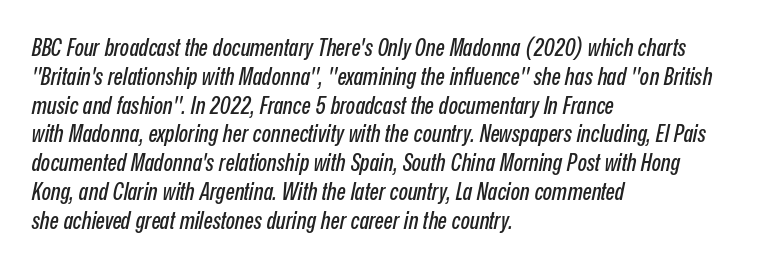
Caption: standard tracking, unaltered. Would a proofreader flag this as italicized? Yes. Visually the block forms a straight wall on the left and a jagged coastline on the right. Has an underline been added? It has not.
